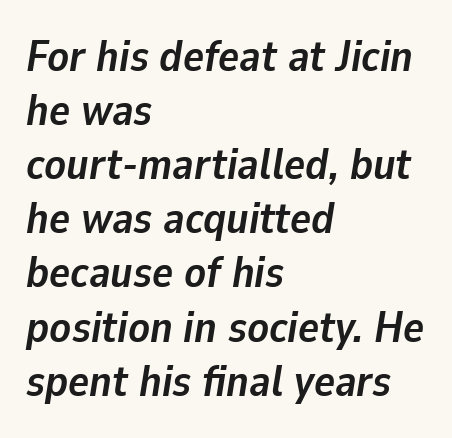
The image shows 44 px semibold type, italic (leaning right); set left-aligned, line spacing 1.23x, normal letter spacing, not underlined; low stroke contrast and a medium x-height.
